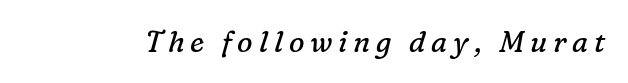
{"serif": "yes", "italic": "yes", "lean": "right", "slant_degrees": 16, "bold": "no", "weight": "regular", "width": "normal", "stroke_contrast": "low", "x_height": "medium", "monospaced": "no", "underline": "no", "letter_spacing": "wide", "letter_spacing_em": 0.2, "glyph_px": 29}
